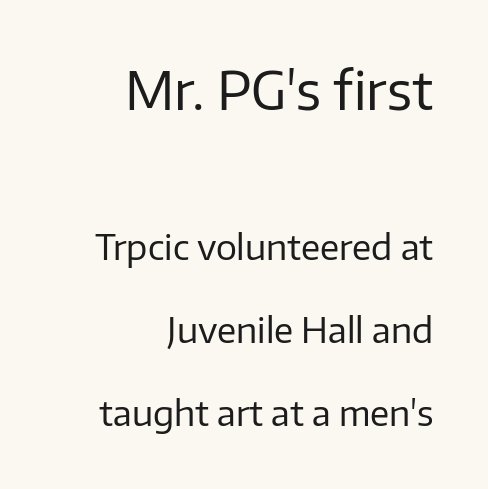
The image shows 53 px regular-weight sans-serif type, upright; set right-aligned, loose line spacing (2.37x), normal letter spacing, not underlined; the first (top) block is 1.51x larger; low stroke contrast and a medium x-height.
